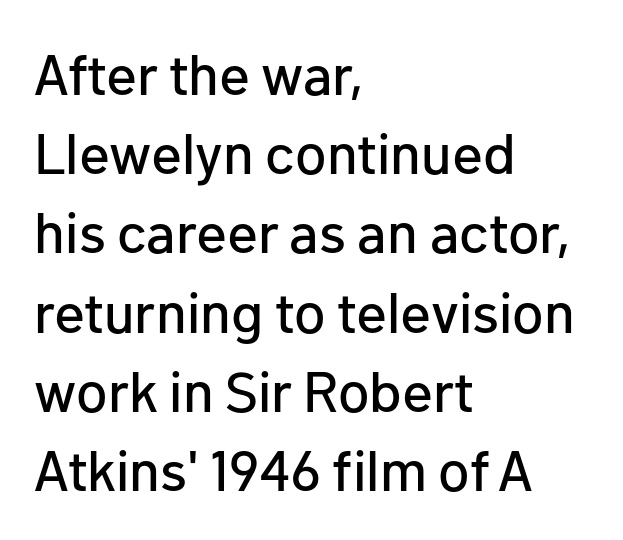
The lines in this sample share a left origin and differ only in where they stop. The designer left line spacing at the default. Decoration check: the copy has no underline. The typography opts for an upright posture over an oblique one.
